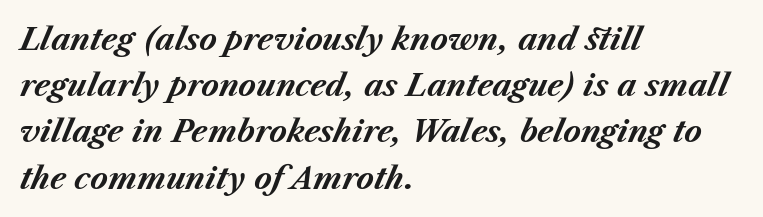
{"italic": "yes", "lean": "right", "slant_degrees": 23, "bold": "yes", "weight": "bold", "width": "normal", "stroke_contrast": "medium", "x_height": "medium", "monospaced": "no", "underline": "no", "align": "left", "line_spacing": "normal", "line_spacing_ratio": 1.54, "letter_spacing": "normal", "letter_spacing_em": 0.0, "glyph_px": 30}
